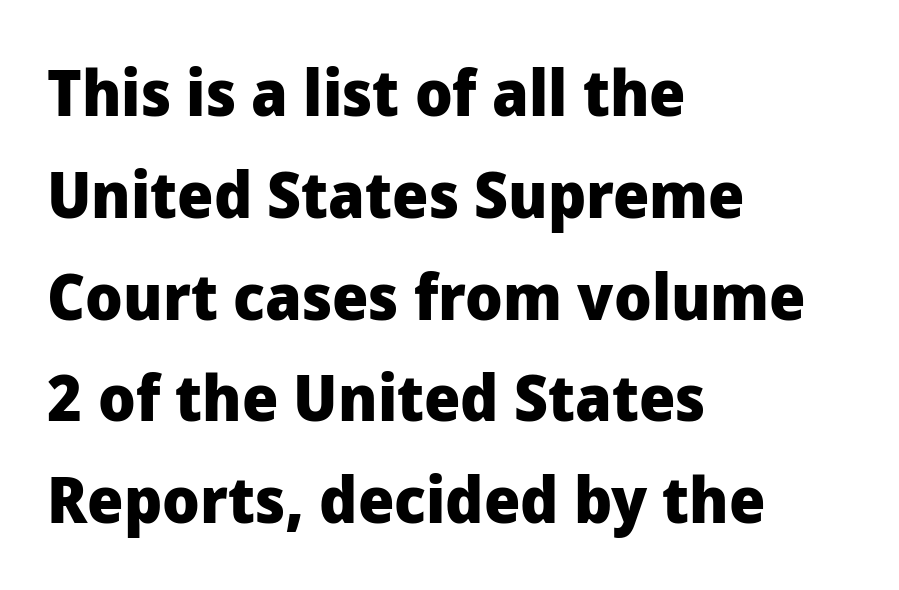
The image shows 64 px heavy sans-serif type, upright; set left-aligned, normal line spacing (1.59x), normal letter spacing, not underlined; low stroke contrast and a medium x-height.
